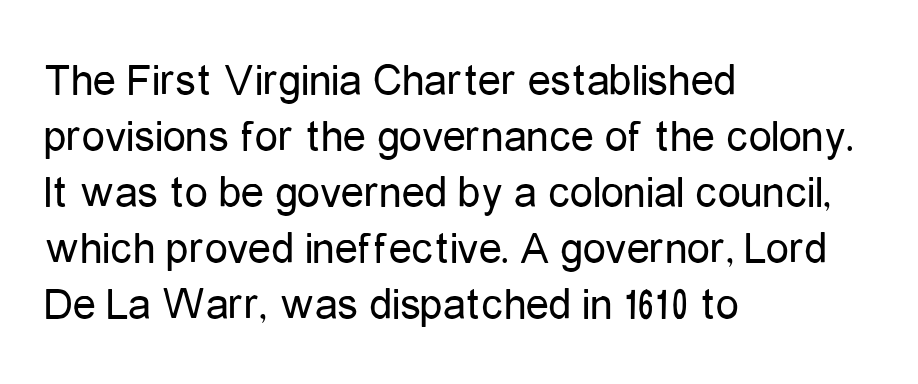
Q: Is the text bold? A: No.
Q: Is the text italic (slanted)? A: No, it is upright.
Q: Is the typeface a serif or a sans-serif typeface? A: Sans-serif.
Q: Is the text underlined? A: No.
Q: How is the paragraph aligned? A: Left-aligned.
Q: Is the spacing between letters normal or unusually wide? A: Normal.
Q: Width (condensed, normal, or wide)? A: Condensed.
Q: Stroke contrast? A: Low.
Q: x-height? A: Medium.
Q: Monospaced? A: No.
